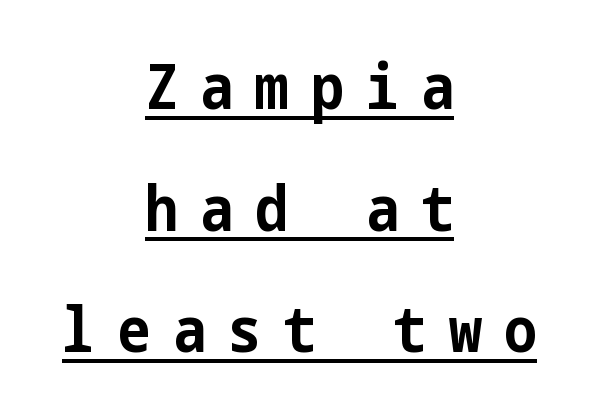
Underlined type. Weight check: bold — yes, fully. Every character sits straight up, as roman type does. Notice the wide empty band between every row — that's loose leading. Spacing between characters has been opened up far beyond the box default. The whitespace from short lines is split evenly between both sides.
